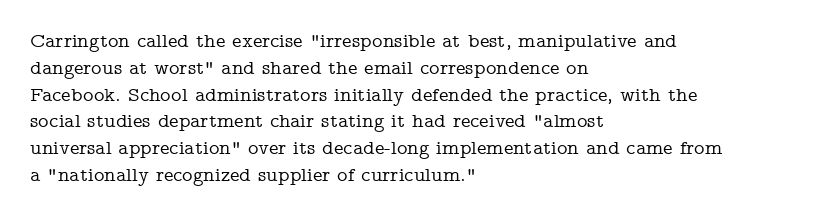
{"italic": "no", "underline": "no", "align": "left", "line_spacing": "normal", "line_spacing_ratio": 1.34, "letter_spacing": "normal", "letter_spacing_em": 0.0, "glyph_px": 20}
